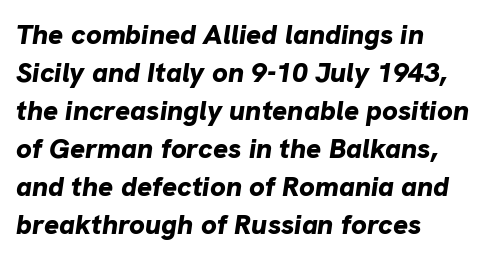
The image shows 28 px bold type, italic (leaning right); set left-aligned, normal line spacing (1.36x), normal letter spacing, not underlined; low stroke contrast and a medium x-height.
